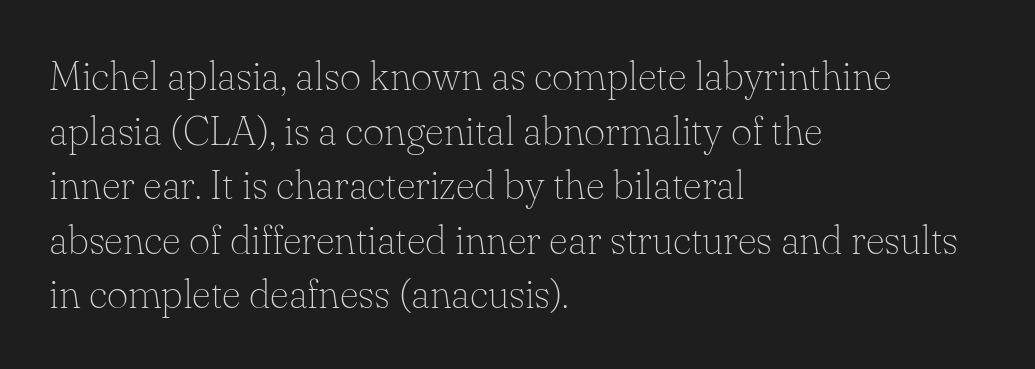
Notice how descenders clear the ascenders below comfortably — that's standard leading. The axis of the letterforms is exactly vertical. Observe the serifs anchoring each vertical stroke in this sample. Look at the tracking — it's just the regular setting, nothing added. Is this a heavy cut? Hardly; it is regular or lighter. Teacher's note: observe the even left margin — that is flush-left alignment.
